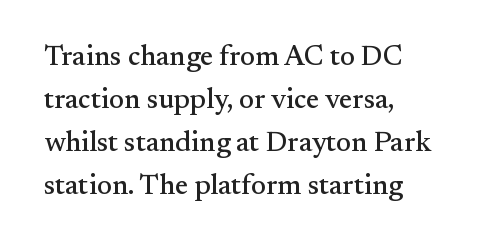
The space between consecutive lines is moderate. The passage shown is typed in a proportional face where columns would drift. Inter-character spacing is left at the font's built-in metrics. If you drew a ruler down the left edge, every line would touch it. The characters display serif detailing at their extremities. The strip under each line holds only bare page.
